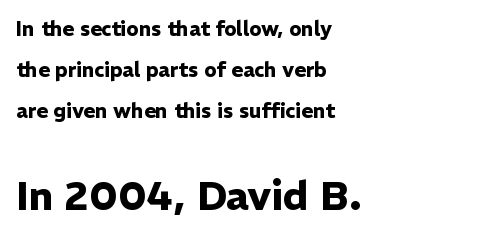
The image shows 40 px heavy sans-serif type, upright; set left-aligned, loose line spacing (2.04x), normal letter spacing, not underlined; the second (bottom) block is 2.0x larger; low stroke contrast and a medium x-height.
